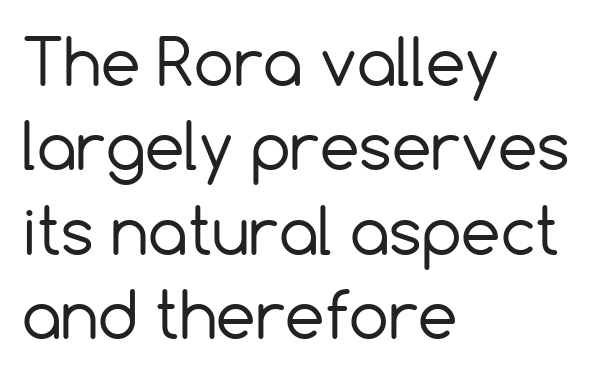
{"serif": "no", "italic": "no", "bold": "no", "weight": "regular", "width": "normal", "x_height": "medium", "monospaced": "no", "underline": "no", "align": "left", "line_spacing": "normal", "line_spacing_ratio": 1.34, "letter_spacing": "normal", "letter_spacing_em": 0.0, "glyph_px": 63}
